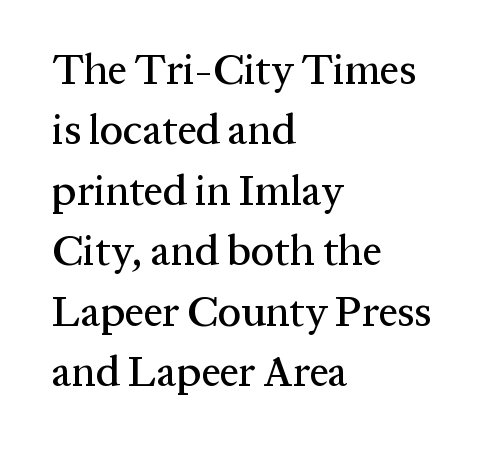
{"serif": "yes", "italic": "no", "width": "normal", "stroke_contrast": "medium", "x_height": "medium", "monospaced": "no", "underline": "no", "align": "left", "line_spacing": "normal", "line_spacing_ratio": 1.44, "letter_spacing": "normal", "letter_spacing_em": 0.0, "glyph_px": 42}
